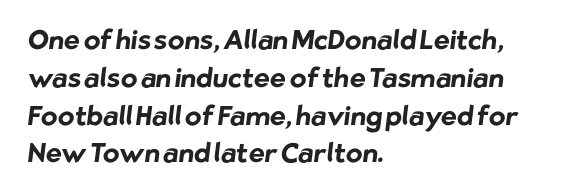
The image shows 27 px bold type; set left-aligned, normal line spacing (1.4x), normal letter spacing, not underlined.
